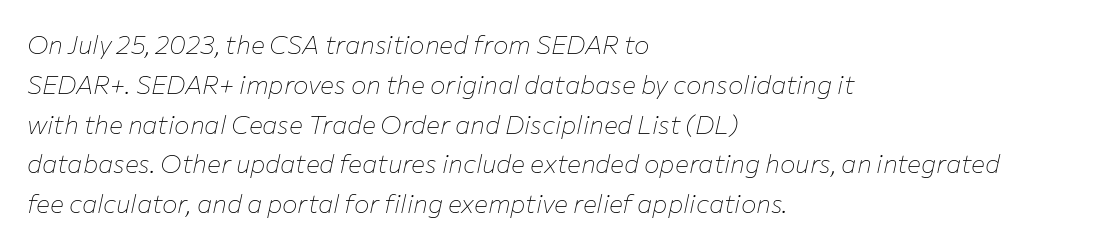
The image shows 26 px text type, italic (leaning right); set left-aligned, normal line spacing (1.53x), normal letter spacing, not underlined.
